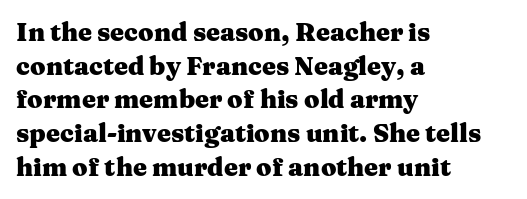
Students, note that the glyphs here touch the page at normal intervals. Chunky letters — that's bold for sure. Descenders are the only things crossing below the line. Notice how the passage keeps a crisp vertical edge on the left only.
